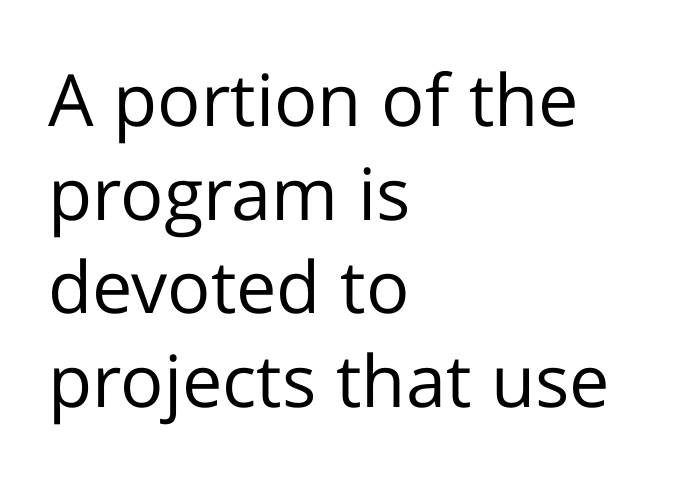
Nothing unusual about the tracking: characters are spaced as the font intends. No heavy texture on the line: the type isn't bold. This sample uses an upright cut, with every glyph sitting square on the baseline. The strip under each line holds only bare page. A classic flush-left, rag-right setting is used for this passage. The rendering uses natural spacing where letterforms have individual widths.
